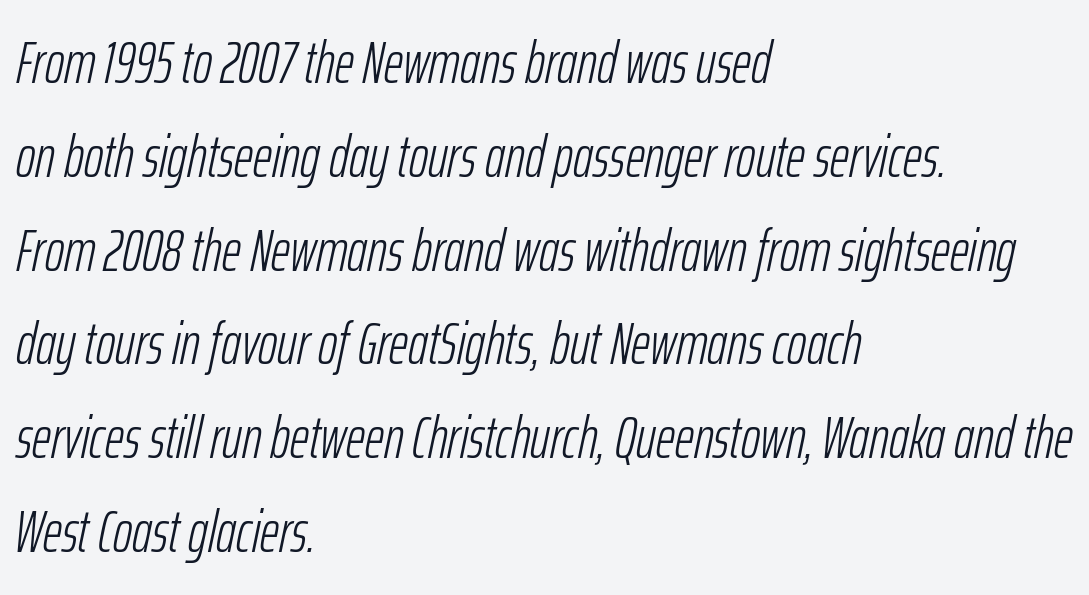
You could call the tracking neutral — neither tight nor loose. Reading down the block, your eye returns to a fixed left position each line. The whole block is typeset with a tilt. You could not count columns in this text — the font is proportionally spaced. Students, observe: this is what conventionally led text looks like. The space beneath each line is pristine and unruled.
